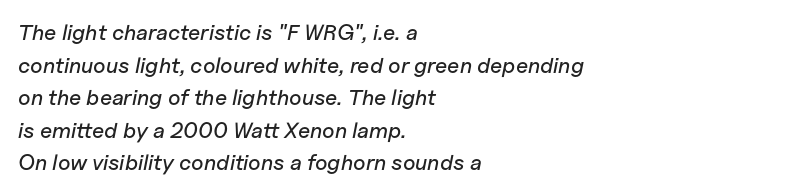
{"italic": "yes", "lean": "right", "slant_degrees": 11, "underline": "no", "align": "left", "line_spacing": "normal", "line_spacing_ratio": 1.48, "letter_spacing": "normal", "letter_spacing_em": 0.0, "glyph_px": 22}
